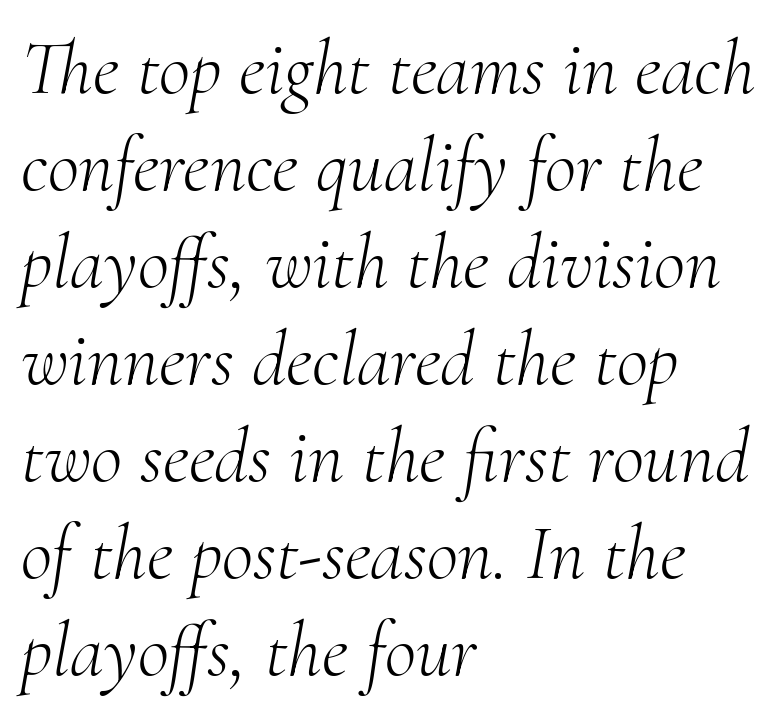
Q: Is the text bold? A: No.
Q: Is the text italic (slanted)? A: Yes, it leans right by about 10 degrees.
Q: Is the typeface a serif or a sans-serif typeface? A: Serif.
Q: Is the text underlined? A: No.
Q: How is the paragraph aligned? A: Left-aligned.
Q: Is the spacing between letters normal or unusually wide? A: Normal.
Q: Is the spacing between lines tight, normal or loose? A: Normal.
Q: Width (condensed, normal, or wide)? A: Normal.
Q: Stroke contrast? A: Medium.
Q: x-height? A: Small.
Q: Monospaced? A: No.
